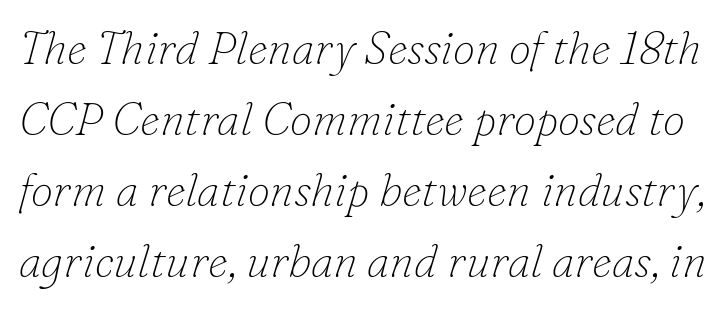
The letters look calm and open, with moderate or lighter stems. Note the varied advance widths — an 'i' is clearly narrower than an 'm'. The typeface chosen for these lines features serifs. Compared with typical paragraphs, the rows here are spaced about the same. Any mark beneath the type? The region is blank. This sample uses an oblique cut, with every glyph tilted off the vertical.
